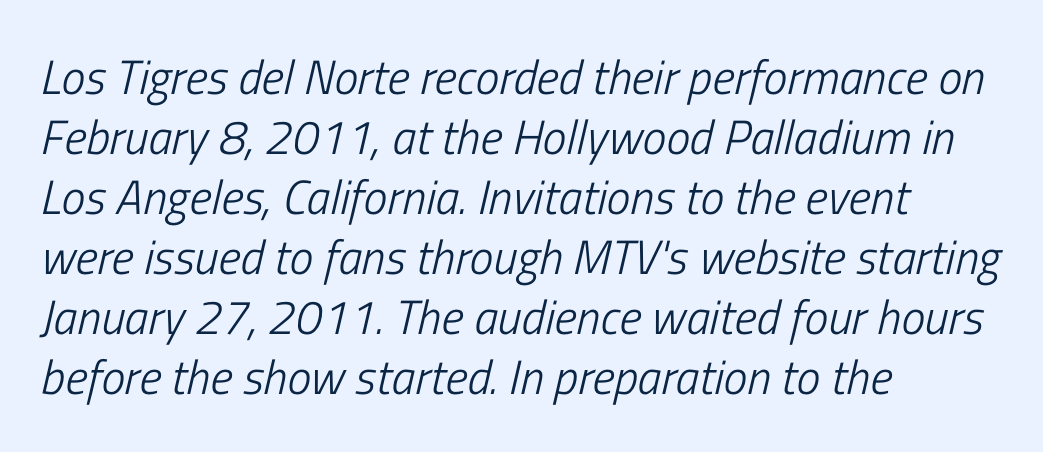
{"italic": "yes", "lean": "right", "slant_degrees": 13, "bold": "no", "weight": "light", "width": "condensed", "stroke_contrast": "low", "x_height": "medium", "monospaced": "no", "underline": "no", "align": "left", "line_spacing": "normal", "line_spacing_ratio": 1.25, "letter_spacing": "normal", "letter_spacing_em": 0.0, "glyph_px": 48}
